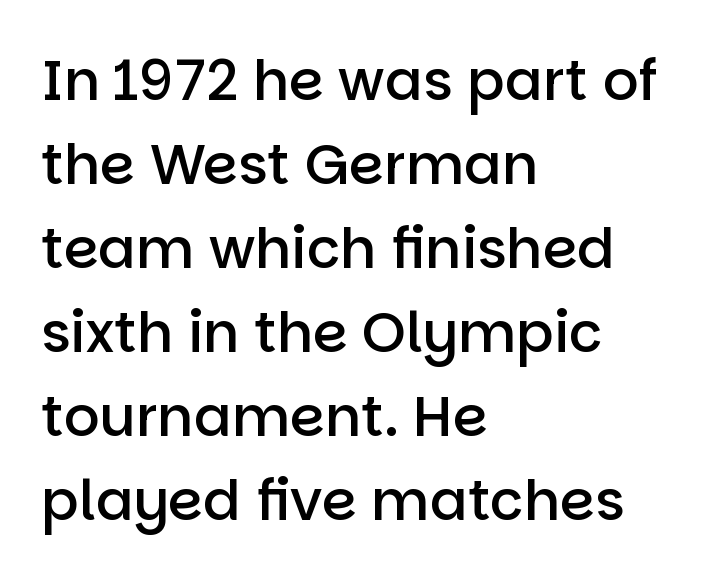
Q: Is the text bold? A: Semi-bold.
Q: Is the text italic (slanted)? A: No, it is upright.
Q: Is the typeface a serif or a sans-serif typeface? A: Sans-serif.
Q: Is the text underlined? A: No.
Q: How is the paragraph aligned? A: Left-aligned.
Q: Is the spacing between letters normal or unusually wide? A: Normal.
Q: Is the spacing between lines tight, normal or loose? A: Normal.
Q: Width (condensed, normal, or wide)? A: Normal.
Q: Stroke contrast? A: Low.
Q: x-height? A: Large.
Q: Monospaced? A: No.
